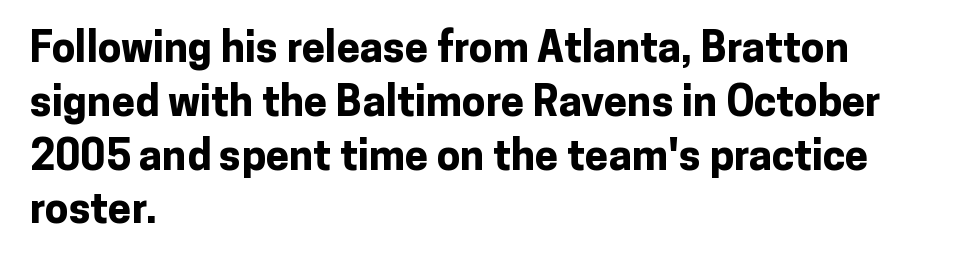
Here the glyphs are tracked normally, forming tight word shapes. The face used here is a sans, in the tradition of grotesques and geometrics. Proportional: the letters do not fall into vertical columns. This rendering uses left alignment, leaving the right contour irregular.
